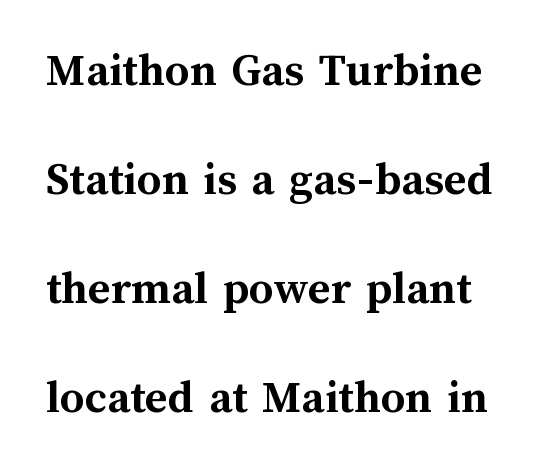
Q: Is the text bold? A: Yes.
Q: Is the text italic (slanted)? A: No, it is upright.
Q: Is the text underlined? A: No.
Q: Is the spacing between letters normal or unusually wide? A: Normal.
Q: Is the spacing between lines tight, normal or loose? A: Loose.
Q: Width (condensed, normal, or wide)? A: Normal.
Q: Stroke contrast? A: Medium.
Q: x-height? A: Medium.
Q: Monospaced? A: No.
